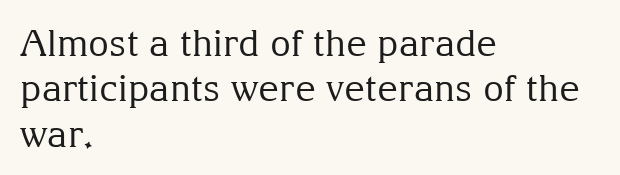
This is not heavy type; no bold has been used. A student would call this left alignment; a typographer would say flush left, rag right. Posture: upright roman. The passage shown has conventional tracking throughout. The passage shown is typed in a proportional face where columns would drift. Regarding leading, the lines here are spaced in the standard way.
